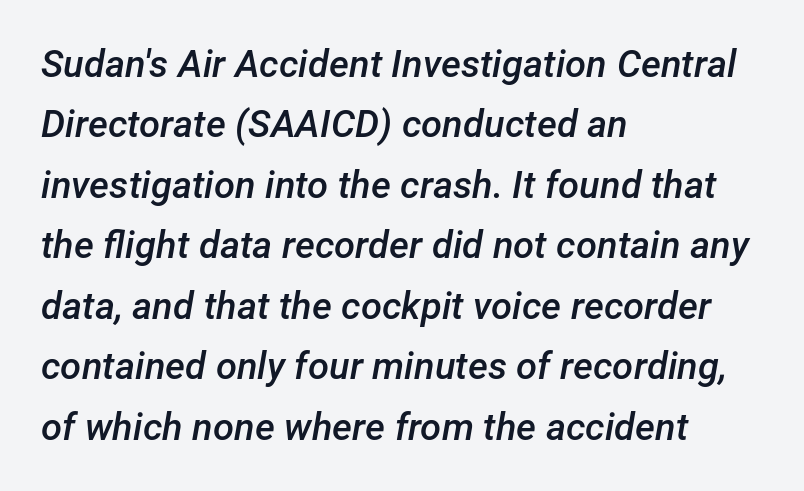
{"italic": "yes", "lean": "right", "slant_degrees": 12, "bold": "semi", "weight": "semibold", "width": "normal", "stroke_contrast": "low", "x_height": "medium", "monospaced": "no", "underline": "no", "align": "left", "line_spacing": "normal", "line_spacing_ratio": 1.59, "letter_spacing": "normal", "letter_spacing_em": 0.0, "glyph_px": 38}
